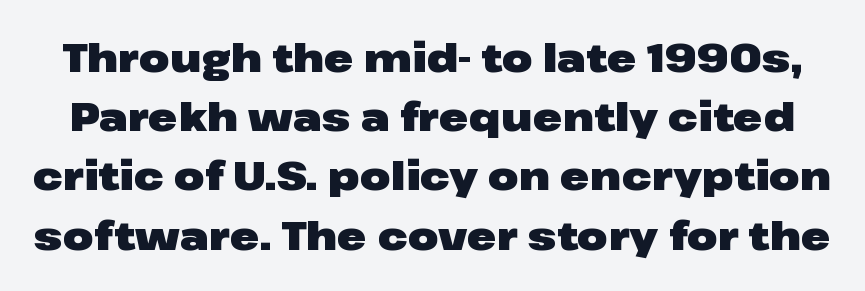
These words are printed bold, with thick strokes throughout. Typographically, this falls in the sans-serif category. Italic? Not at all — the glyphs are vertical. Spacing verdict: proportional, widths tailored to each character.
